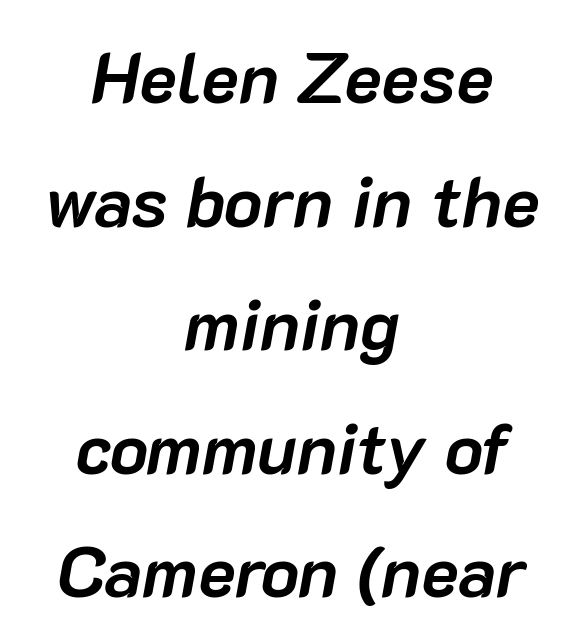
Q: Is the text bold? A: Yes.
Q: Is the text italic (slanted)? A: Yes, it leans right by about 10 degrees.
Q: Is the text underlined? A: No.
Q: How is the paragraph aligned? A: Centered.
Q: Is the spacing between letters normal or unusually wide? A: Normal.
Q: Width (condensed, normal, or wide)? A: Normal.
Q: Stroke contrast? A: Low.
Q: x-height? A: Medium.
Q: Monospaced? A: No.
